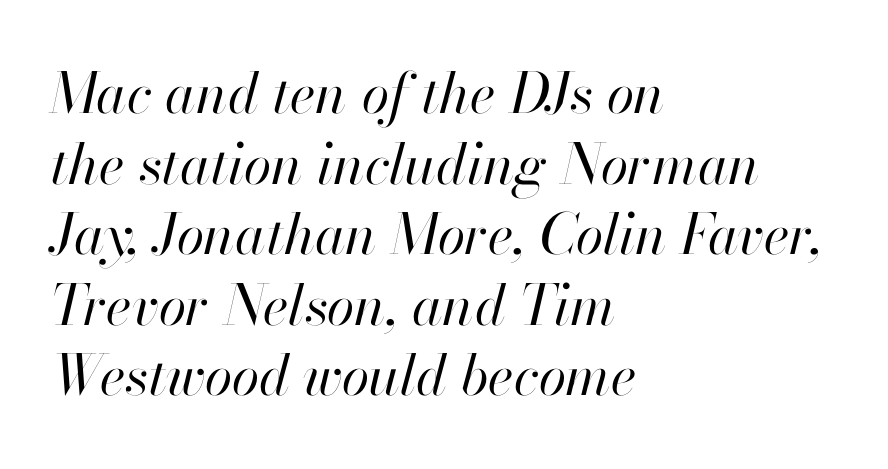
The image shows 56 px regular-weight type, italic (leaning right); set left-aligned, normal line spacing (1.26x), normal letter spacing, not underlined; high stroke contrast and a small x-height.
